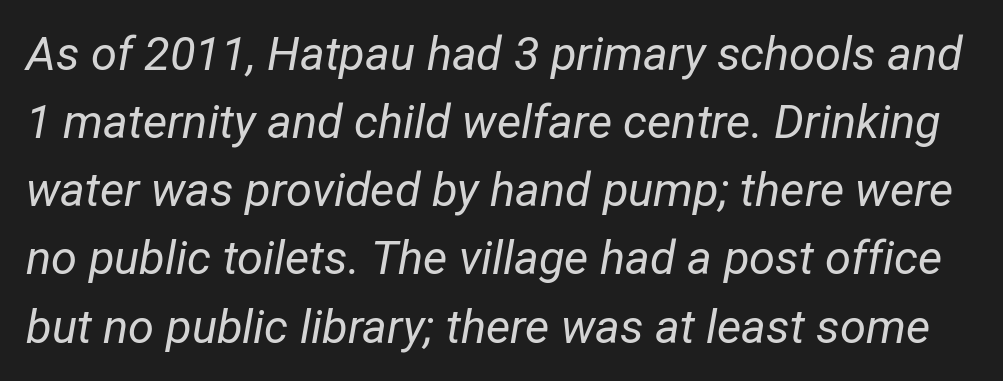
The gap between lines stays unmarked. This sample uses an oblique cut, with every glyph tilted off the vertical. Is the letter spacing exaggerated? No — it looks like the ordinary default. A quiet, ordinary-to-light weight characterises the typeface. What's the leading like? Ordinary, nothing unusual.
